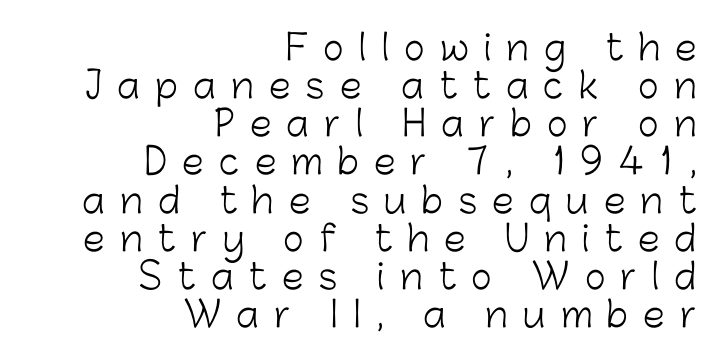
A typesetter would call this heavily tracked-out type. Each letter keeps its own natural width here, so spacing adapts to shape. These lines huddle together more closely than default settings would place them. The designer went with a sans here, leaving each stem footless. Caption: face not bold, strokes unweighted.
